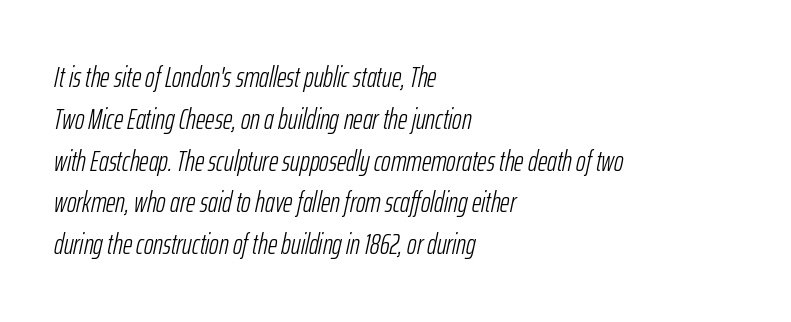
{"italic": "yes", "lean": "right", "slant_degrees": 12, "bold": "no", "weight": "light", "width": "condensed", "stroke_contrast": "low", "x_height": "medium", "monospaced": "no", "underline": "no", "align": "left", "line_spacing": "normal", "line_spacing_ratio": 1.44, "letter_spacing": "normal", "letter_spacing_em": 0.0, "glyph_px": 29}
